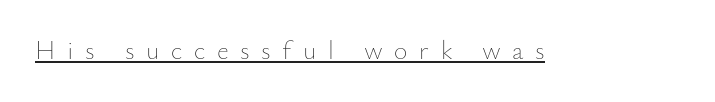
The rendered words wear a rule along their underside. Heft: none added — not bold. Does extra space separate the letters? Yes, quite a lot of it. Vertical strokes here are truly vertical.
